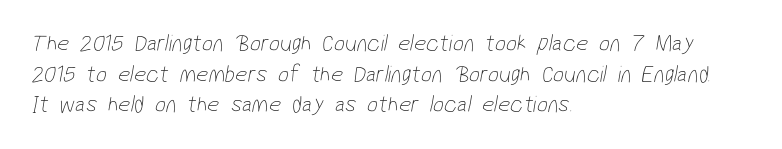
The image shows 24 px text type; set left-aligned, normal line spacing (1.28x), normal letter spacing, not underlined.
